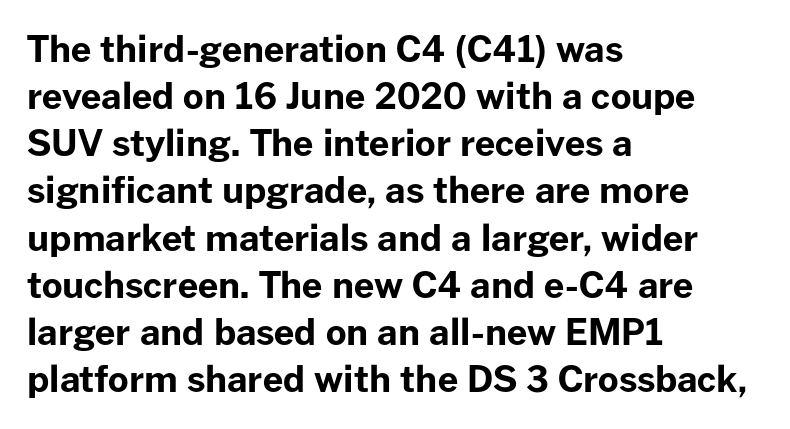
{"serif": "no", "italic": "no", "bold": "yes", "weight": "bold", "width": "normal", "stroke_contrast": "low", "x_height": "medium", "monospaced": "no", "underline": "no", "align": "left", "line_spacing": "normal", "line_spacing_ratio": 1.31, "letter_spacing": "normal", "letter_spacing_em": 0.0, "glyph_px": 36}
